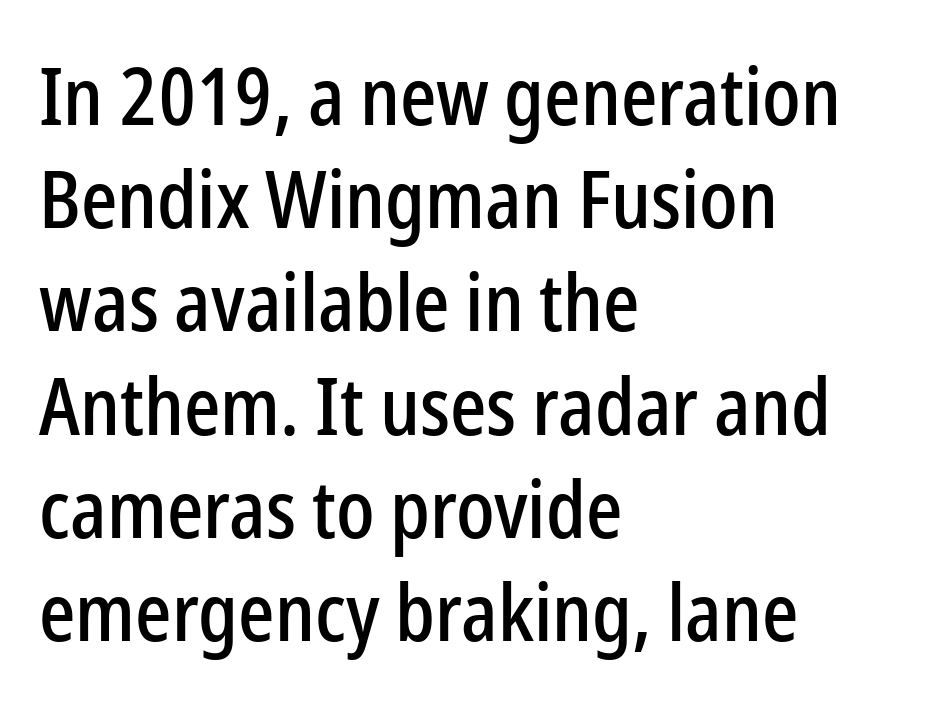
Q: Is the text italic (slanted)? A: No, it is upright.
Q: Is the typeface a serif or a sans-serif typeface? A: Sans-serif.
Q: Is the text underlined? A: No.
Q: How is the paragraph aligned? A: Left-aligned.
Q: Is the spacing between letters normal or unusually wide? A: Normal.
Q: Is the spacing between lines tight, normal or loose? A: Normal.
Q: Width (condensed, normal, or wide)? A: Condensed.
Q: Stroke contrast? A: Low.
Q: x-height? A: Medium.
Q: Monospaced? A: No.
